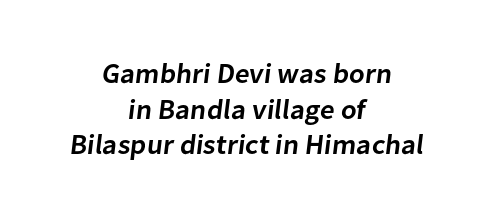
These lines are rendered in a variable-pitch font. Letters rest on an invisible, unmarked baseline. The rendering keeps characters at their native spacing. The font family rendered here belongs to the sans-serif group. Vertical spacing — default.
